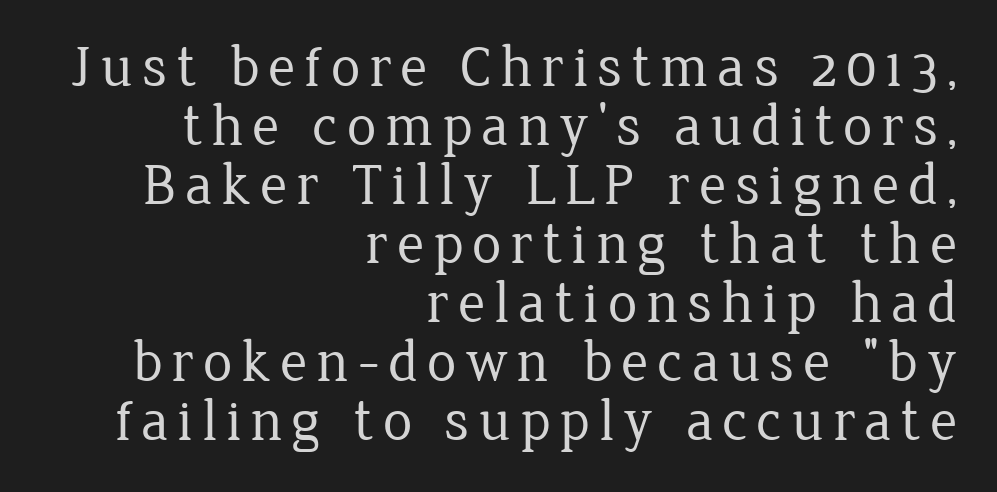
Line ends are locked; line starts wander. Characters remain perfectly vertical along every line. The passage shown stacks its lines with hardly any gap. The text was rendered using a seriffed face with decorative stroke endings. The weight tops out at a normal text grade. Proportional: the letters do not fall into vertical columns.
